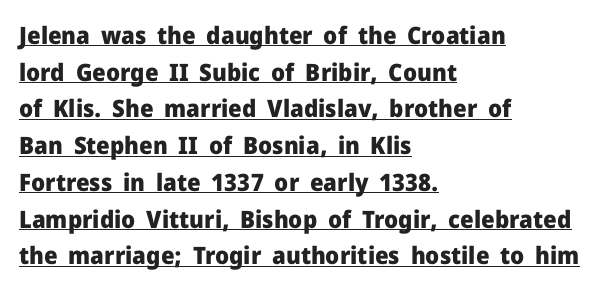
Every character sits straight up, as roman type does. Each line of the rendering has a horizontal stroke beneath the glyphs. Students, note that the glyphs here touch the page at normal intervals. Normally led — the rows are evenly, conventionally spaced. Reading down the block, your eye returns to a fixed left position each line.
